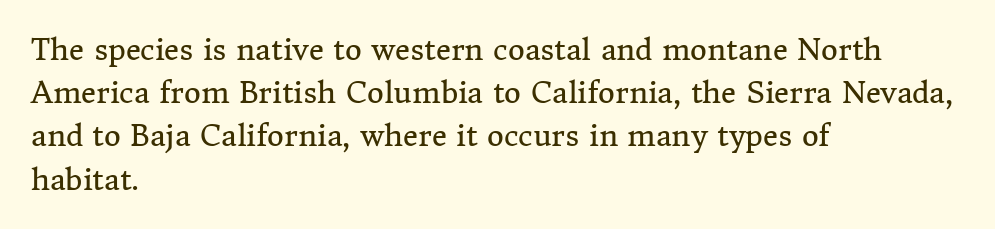
{"serif": "yes", "italic": "no", "bold": "no", "weight": "regular", "width": "normal", "stroke_contrast": "medium", "x_height": "medium", "monospaced": "no", "underline": "no", "align": "left", "line_spacing": "normal", "line_spacing_ratio": 1.49, "letter_spacing": "normal", "letter_spacing_em": 0.0, "glyph_px": 29}
